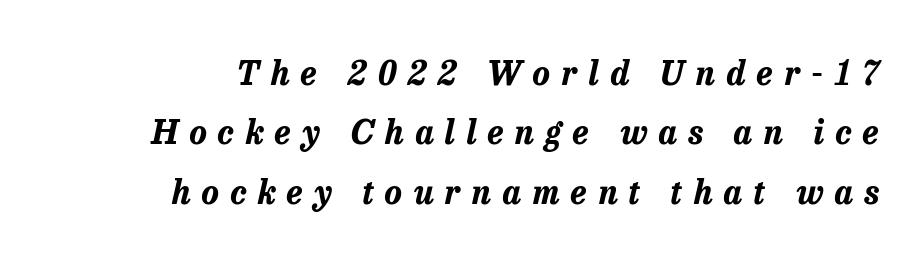
The image shows 33 px bold type, italic (leaning right); set right-aligned, line spacing 1.8x, unusually wide letter spacing (+0.34 em), not underlined; low stroke contrast and a medium x-height.
